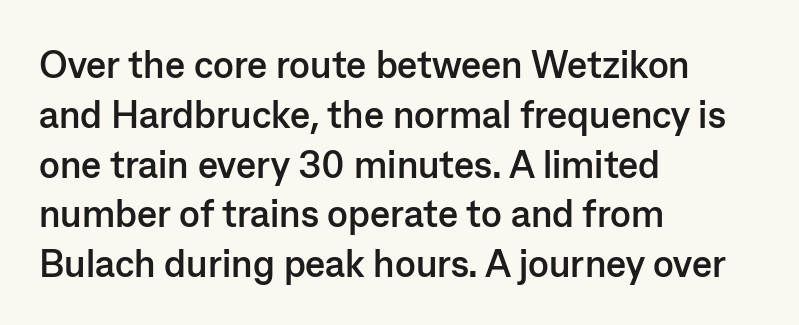
The image shows 38 px semibold sans-serif type, upright; set left-aligned, normal line spacing (1.31x), normal letter spacing, not underlined; low stroke contrast and a medium x-height.
